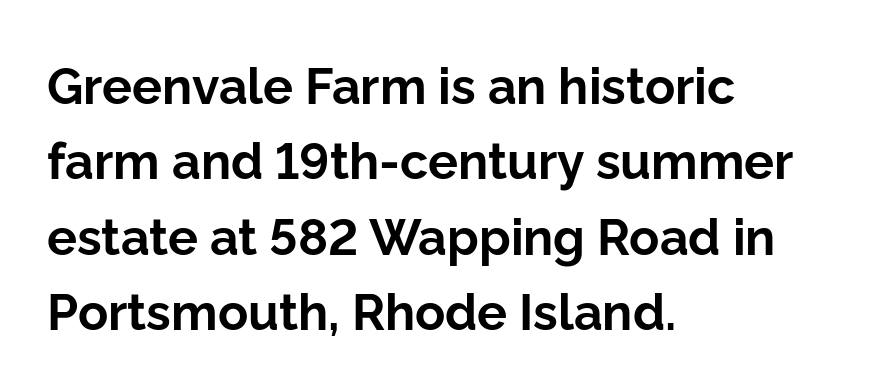
You could not count columns in this text — the font is proportionally spaced. Check where the strokes stop: nothing finishes them off — pure sans. Left-aligned paragraph, ragged on the right. Descenders are the only things crossing below the line. Caption: standard tracking, unaltered.
